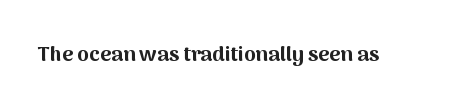
Q: Is the text bold? A: Yes.
Q: Is the text italic (slanted)? A: No, it is upright.
Q: Is the text underlined? A: No.
Q: Is the spacing between letters normal or unusually wide? A: Normal.
